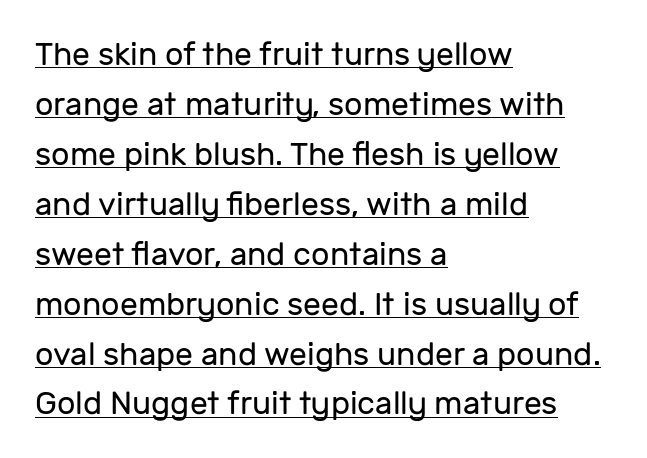
Q: Is the text bold? A: No.
Q: Is the text italic (slanted)? A: No, it is upright.
Q: Is the typeface a serif or a sans-serif typeface? A: Sans-serif.
Q: Is the text underlined? A: Yes.
Q: How is the paragraph aligned? A: Left-aligned.
Q: Is the spacing between letters normal or unusually wide? A: Normal.
Q: Is the spacing between lines tight, normal or loose? A: Normal.
Q: Width (condensed, normal, or wide)? A: Normal.
Q: Stroke contrast? A: Low.
Q: x-height? A: Medium.
Q: Monospaced? A: No.
